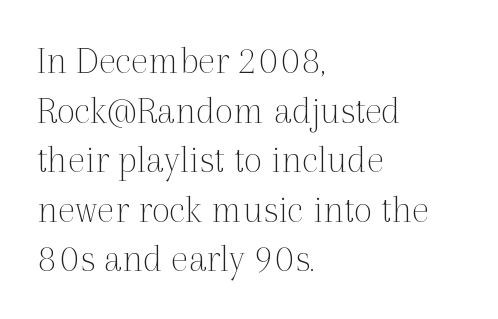
The image shows 41 px thin serif type, upright; set left-aligned, line spacing 1.21x, normal letter spacing, not underlined; a medium x-height.
